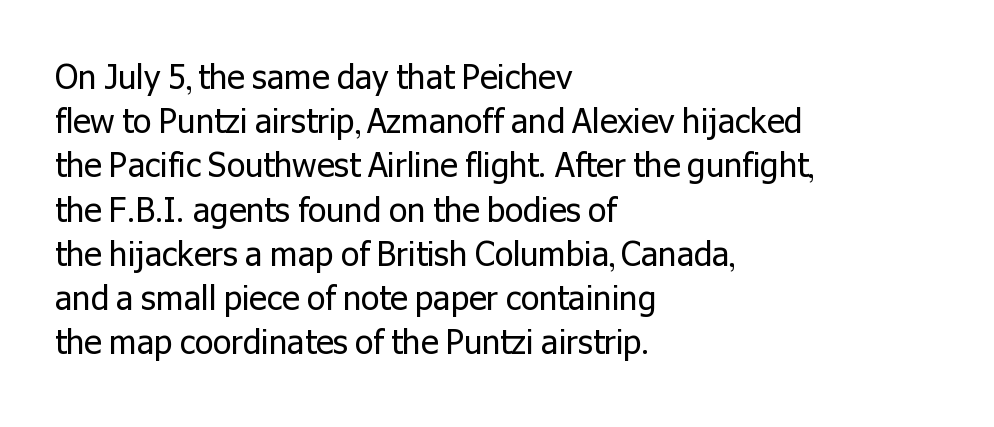
{"serif": "no", "italic": "no", "bold": "no", "weight": "regular", "width": "normal", "stroke_contrast": "low", "x_height": "medium", "monospaced": "no", "underline": "no", "align": "left", "line_spacing": "normal", "line_spacing_ratio": 1.34, "letter_spacing": "normal", "letter_spacing_em": 0.0, "glyph_px": 33}
